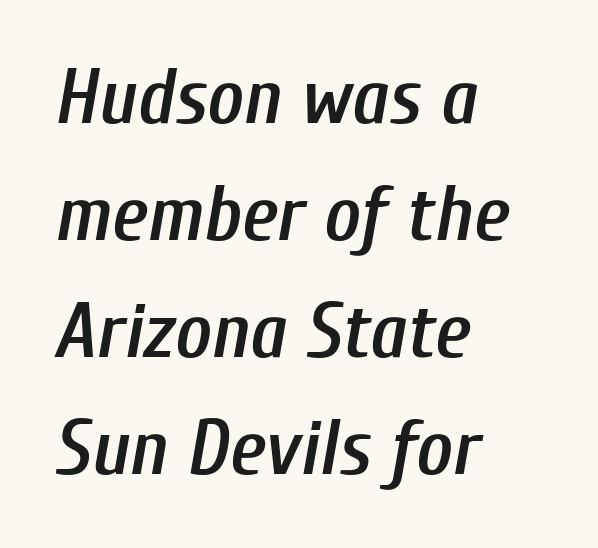
Q: Is the text bold? A: Semi-bold.
Q: Is the text italic (slanted)? A: Yes, it leans right by about 10 degrees.
Q: Is the text underlined? A: No.
Q: How is the paragraph aligned? A: Left-aligned.
Q: Is the spacing between letters normal or unusually wide? A: Normal.
Q: Is the spacing between lines tight, normal or loose? A: Normal.
Q: Width (condensed, normal, or wide)? A: Condensed.
Q: Stroke contrast? A: Low.
Q: x-height? A: Medium.
Q: Monospaced? A: No.
